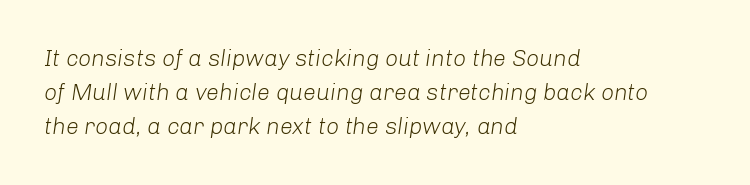
Q: Is the text bold? A: No.
Q: Is the text italic (slanted)? A: Yes, it leans right by about 8 degrees.
Q: Is the text underlined? A: No.
Q: How is the paragraph aligned? A: Left-aligned.
Q: Is the spacing between letters normal or unusually wide? A: Normal.
Q: Is the spacing between lines tight, normal or loose? A: Normal.
